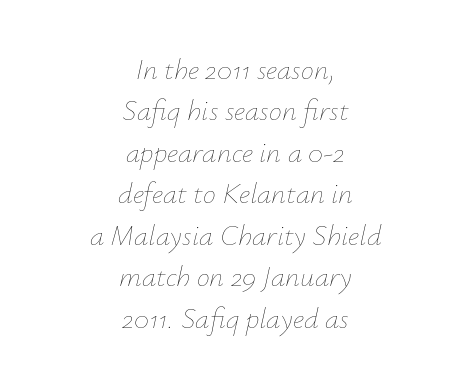
This rendering features lettering with no underline. The rendering positions every line midway between the sides. These lines are rendered in a variable-pitch font. If you drew a line through each stem, it would be angled. The weight tops out at a normal text grade. The rendering keeps characters at their native spacing.
